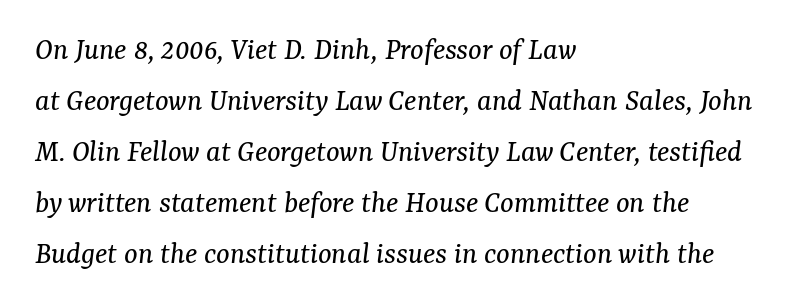
{"serif": "yes", "italic": "yes", "lean": "right", "slant_degrees": 7, "bold": "no", "weight": "regular", "width": "normal", "stroke_contrast": "medium", "x_height": "medium", "monospaced": "no", "underline": "no", "align": "left", "line_spacing": "normal", "line_spacing_ratio": 1.59, "letter_spacing": "normal", "letter_spacing_em": 0.0, "glyph_px": 32}
